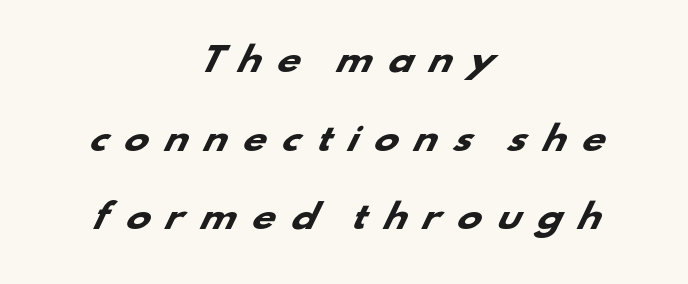
The image shows 33 px heavy, wide sans-serif type; set centered, loose line spacing (2.38x), unusually wide letter spacing (+0.44 em), not underlined; low stroke contrast and a small x-height.
